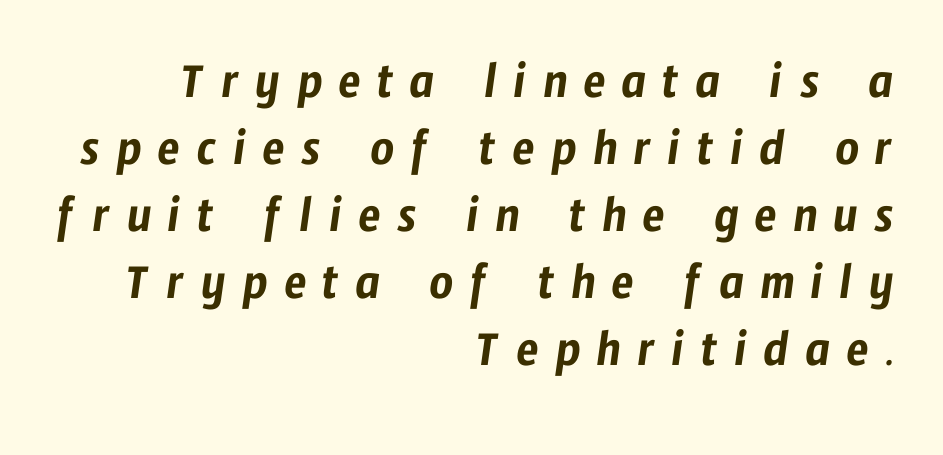
{"serif": "no", "width": "condensed", "stroke_contrast": "low", "x_height": "medium", "monospaced": "no", "underline": "no", "align": "right", "line_spacing": "normal", "line_spacing_ratio": 1.29, "letter_spacing": "wide", "letter_spacing_em": 0.31, "glyph_px": 52}
